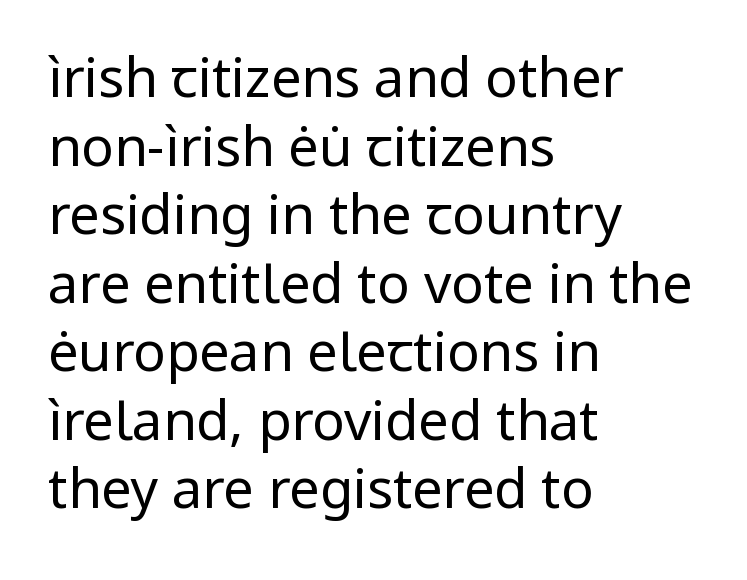
Q: Is the text bold? A: No.
Q: Is the text italic (slanted)? A: No, it is upright.
Q: Is the typeface a serif or a sans-serif typeface? A: Sans-serif.
Q: Is the text underlined? A: No.
Q: How is the paragraph aligned? A: Left-aligned.
Q: Is the spacing between letters normal or unusually wide? A: Normal.
Q: Is the spacing between lines tight, normal or loose? A: Normal.
Q: Width (condensed, normal, or wide)? A: Normal.
Q: Stroke contrast? A: Low.
Q: x-height? A: Medium.
Q: Monospaced? A: No.
